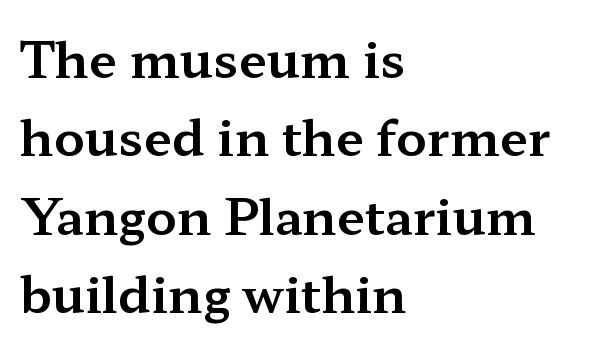
Q: Is the text italic (slanted)? A: No, it is upright.
Q: Is the typeface a serif or a sans-serif typeface? A: Serif.
Q: Is the text underlined? A: No.
Q: How is the paragraph aligned? A: Left-aligned.
Q: Is the spacing between letters normal or unusually wide? A: Normal.
Q: Is the spacing between lines tight, normal or loose? A: Normal.
Q: Width (condensed, normal, or wide)? A: Wide.
Q: Stroke contrast? A: Medium.
Q: x-height? A: Medium.
Q: Monospaced? A: No.
